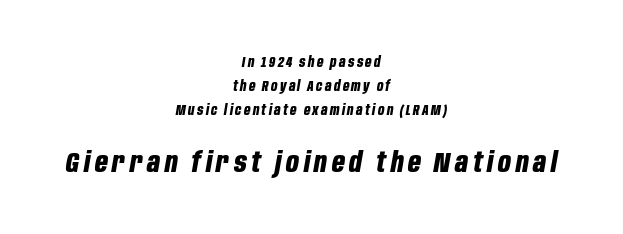
{"italic": "yes", "lean": "right", "slant_degrees": 10, "bold": "yes", "weight": "bold", "width": "condensed", "stroke_contrast": "low", "x_height": "large", "monospaced": "no", "underline": "no", "align": "center", "line_spacing": "normal", "line_spacing_ratio": 1.7, "larger_block": "second", "size_ratio": 2.0, "glyph_px": 28}
